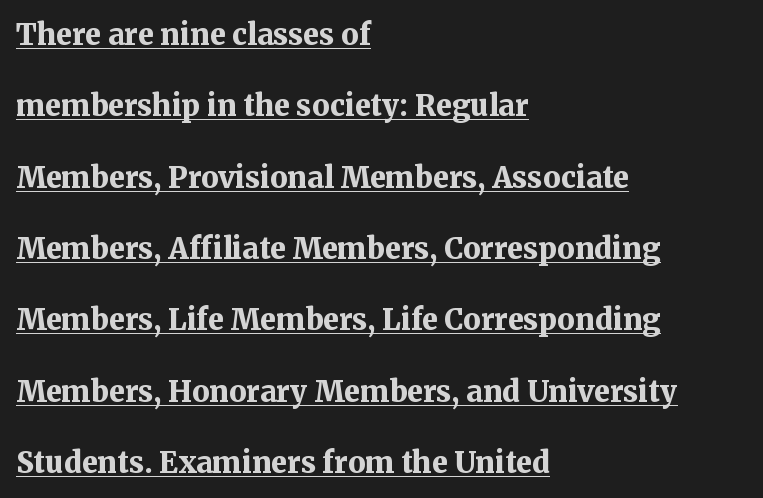
{"serif": "yes", "italic": "no", "bold": "yes", "weight": "bold", "width": "normal", "stroke_contrast": "medium", "x_height": "medium", "monospaced": "no", "underline": "yes", "align": "left", "line_spacing": "loose", "line_spacing_ratio": 2.46, "letter_spacing": "normal", "letter_spacing_em": 0.0, "glyph_px": 29}
